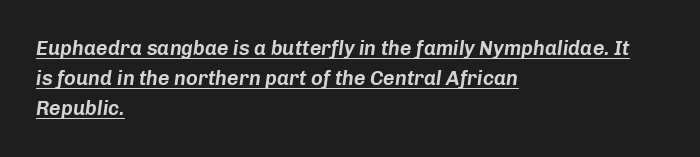
Q: Is the text italic (slanted)? A: Yes, it leans right by about 8 degrees.
Q: Is the text underlined? A: Yes.
Q: How is the paragraph aligned? A: Left-aligned.
Q: Is the spacing between letters normal or unusually wide? A: Normal.
Q: Is the spacing between lines tight, normal or loose? A: Normal.
